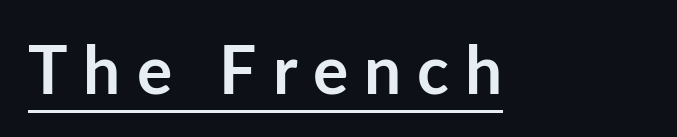
Q: Is the text bold? A: Yes.
Q: Is the text italic (slanted)? A: No, it is upright.
Q: Is the typeface a serif or a sans-serif typeface? A: Sans-serif.
Q: Is the text underlined? A: Yes.
Q: Is the spacing between letters normal or unusually wide? A: Unusually wide.
Q: Width (condensed, normal, or wide)? A: Normal.
Q: Stroke contrast? A: Low.
Q: x-height? A: Medium.
Q: Monospaced? A: No.
